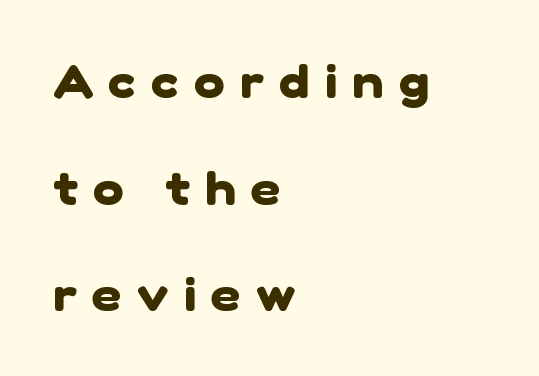
The image shows 46 px heavy sans-serif type; set left-aligned, loose line spacing (2.32x), unusually wide letter spacing (+0.34 em), not underlined; low stroke contrast and a medium x-height.
